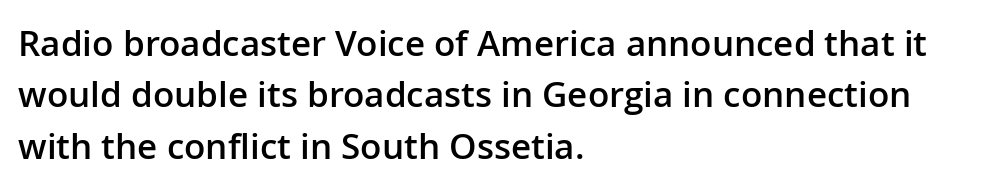
{"serif": "no", "italic": "no", "bold": "semi", "weight": "semibold", "width": "normal", "stroke_contrast": "low", "x_height": "medium", "monospaced": "no", "underline": "no", "align": "left", "line_spacing": "normal", "line_spacing_ratio": 1.47, "letter_spacing": "normal", "letter_spacing_em": 0.0, "glyph_px": 35}
